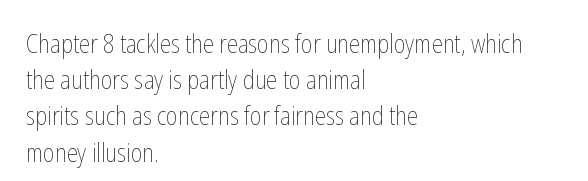
{"italic": "no", "bold": "no", "underline": "no", "align": "left", "line_spacing": "normal", "line_spacing_ratio": 1.45, "letter_spacing": "normal", "letter_spacing_em": 0.0, "glyph_px": 25}
